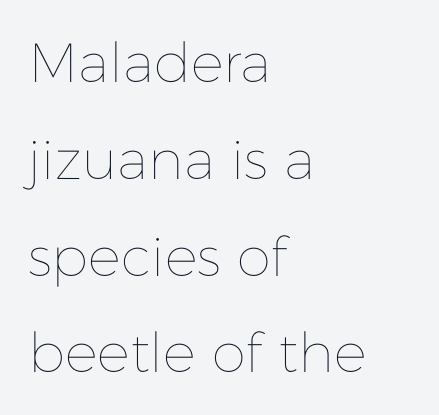
Q: Is the text bold? A: No.
Q: Is the text italic (slanted)? A: No, it is upright.
Q: Is the text underlined? A: No.
Q: How is the paragraph aligned? A: Left-aligned.
Q: Is the spacing between letters normal or unusually wide? A: Normal.
Q: Width (condensed, normal, or wide)? A: Normal.
Q: Stroke contrast? A: Low.
Q: x-height? A: Medium.
Q: Monospaced? A: No.
